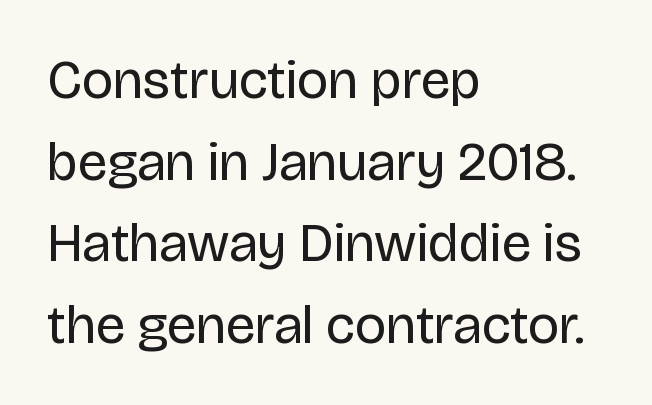
{"serif": "no", "italic": "no", "bold": "no", "weight": "regular", "width": "normal", "stroke_contrast": "low", "x_height": "large", "monospaced": "no", "underline": "no", "align": "left", "line_spacing": "normal", "line_spacing_ratio": 1.51, "letter_spacing": "normal", "letter_spacing_em": 0.0, "glyph_px": 54}
